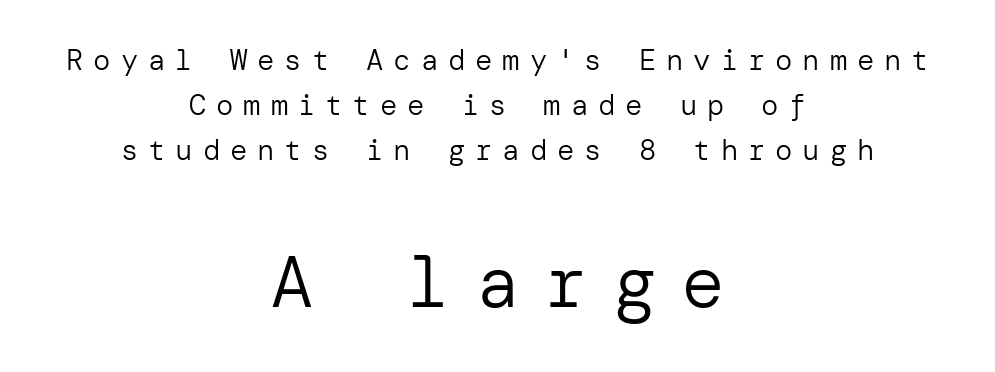
The image shows 73 px regular-weight sans-serif type, upright; set centered, normal line spacing (1.55x), unusually wide letter spacing (+0.34 em), not underlined; the second (bottom) block is 2.52x larger; low stroke contrast and a medium x-height.
